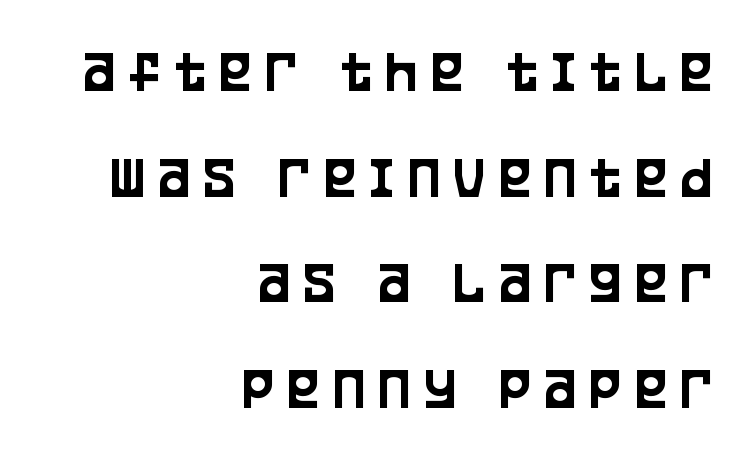
Q: Is the text italic (slanted)? A: No, it is upright.
Q: Is the typeface a serif or a sans-serif typeface? A: Sans-serif.
Q: Is the text underlined? A: No.
Q: How is the paragraph aligned? A: Right-aligned.
Q: Is the spacing between letters normal or unusually wide? A: Unusually wide.
Q: Width (condensed, normal, or wide)? A: Condensed.
Q: Stroke contrast? A: Low.
Q: x-height? A: Large.
Q: Monospaced? A: No.
